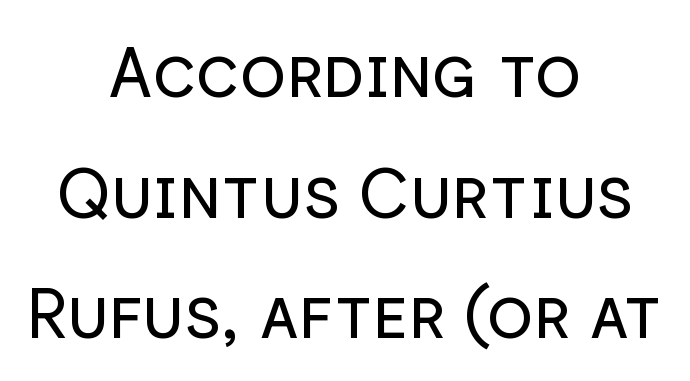
The image shows 69 px regular-weight sans-serif type, upright; set centered, line spacing 1.75x, normal letter spacing, not underlined; low stroke contrast and a medium x-height.
